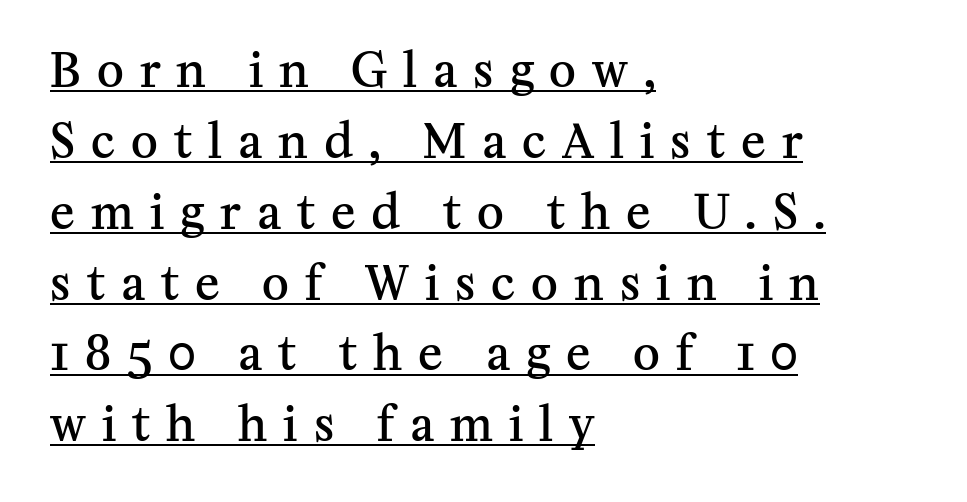
Q: Is the text bold? A: Semi-bold.
Q: Is the text italic (slanted)? A: No, it is upright.
Q: Is the typeface a serif or a sans-serif typeface? A: Serif.
Q: Is the text underlined? A: Yes.
Q: How is the paragraph aligned? A: Left-aligned.
Q: Is the spacing between letters normal or unusually wide? A: Unusually wide.
Q: Is the spacing between lines tight, normal or loose? A: Normal.
Q: Width (condensed, normal, or wide)? A: Normal.
Q: Stroke contrast? A: Medium.
Q: x-height? A: Medium.
Q: Monospaced? A: No.
